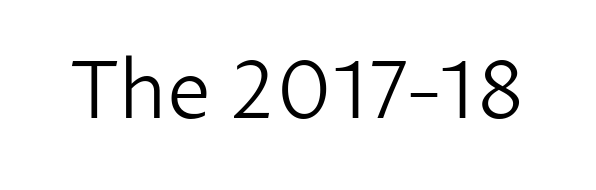
Ascenders rise straight up at ninety degrees. The space directly below the letters is spotless. What kind of face is this? One without serifs — a sans. This reads as an unemphasized weight, regular at the heaviest.
